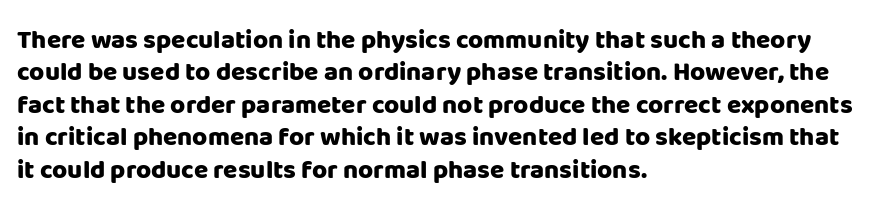
Interline gaps are of average width in this sample. Words float on clear page, feet unadorned. Weight check: bold — yes, fully. These lines were composed using upright roman letters.
